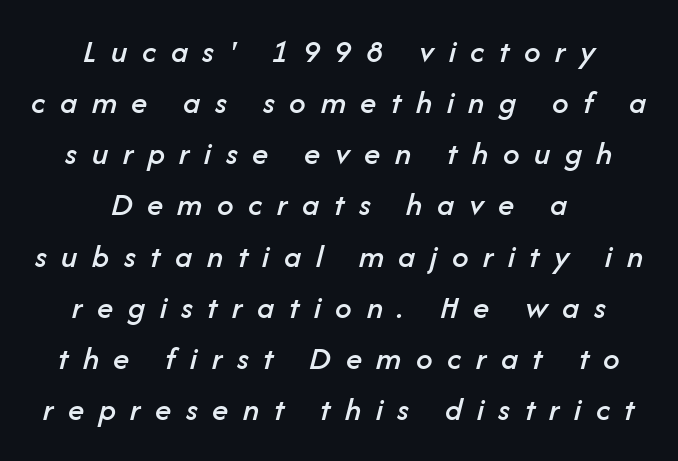
Q: Is the text italic (slanted)? A: Yes, it leans right by about 14 degrees.
Q: Is the text underlined? A: No.
Q: How is the paragraph aligned? A: Centered.
Q: Is the spacing between letters normal or unusually wide? A: Unusually wide.
Q: Is the spacing between lines tight, normal or loose? A: Normal.
Q: Width (condensed, normal, or wide)? A: Normal.
Q: Stroke contrast? A: Low.
Q: x-height? A: Medium.
Q: Monospaced? A: No.
